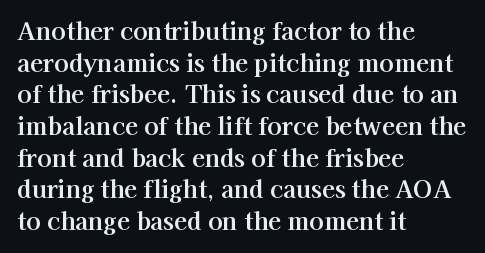
The image shows 24 px text type, upright; set left-aligned, normal line spacing (1.32x), normal letter spacing, not underlined.
